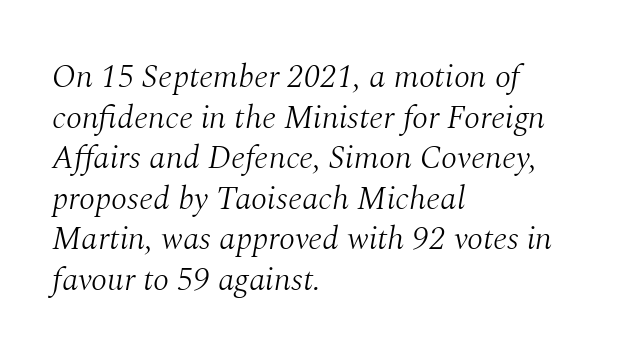
Here the designer chose a conventional face with non-uniform glyph widths. The passage is arranged the way most books set body copy — flush left. In terms of letterspacing, this is plain default setting. Serif or sans? Serif — the stroke terminals have little feet. Unmarked baselines from the first word to the last. Rendered with sloped, italic letterforms.
